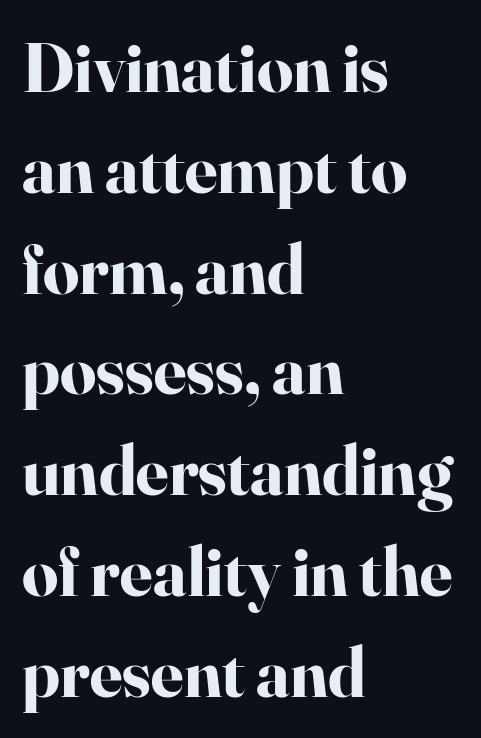
Line beginnings align vertically; line endings do not. The designer left line spacing at the default. A typesetter would label this face a serif. The line texture is even and compact thanks to regular tracking. Clear beneath every line of the passage.
